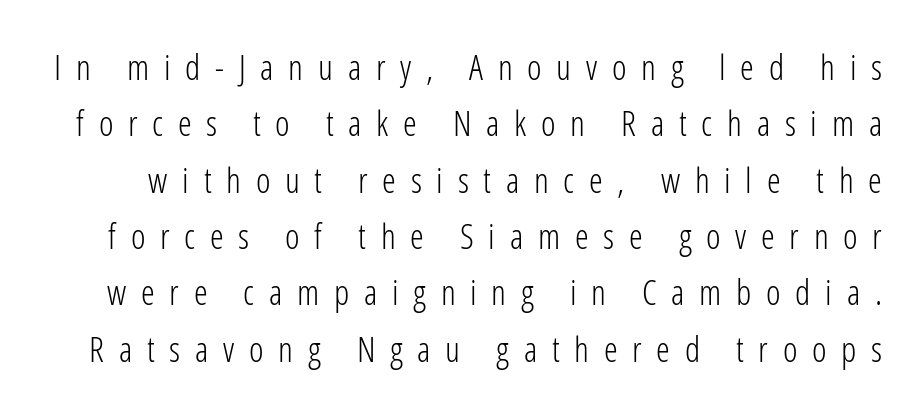
Q: Is the text bold? A: No.
Q: Is the text italic (slanted)? A: No, it is upright.
Q: Is the typeface a serif or a sans-serif typeface? A: Sans-serif.
Q: Is the text underlined? A: No.
Q: Is the spacing between letters normal or unusually wide? A: Unusually wide.
Q: Is the spacing between lines tight, normal or loose? A: Normal.
Q: Width (condensed, normal, or wide)? A: Condensed.
Q: Stroke contrast? A: Low.
Q: x-height? A: Medium.
Q: Monospaced? A: No.
